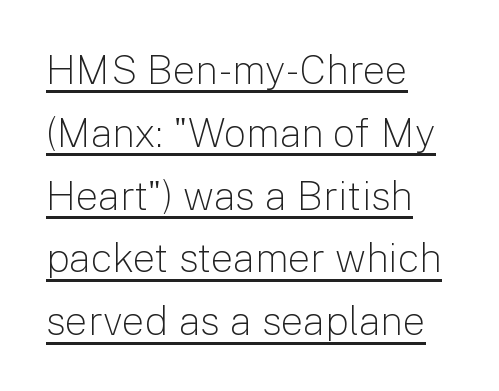
The image shows 40 px light sans-serif type, upright; set left-aligned, normal line spacing (1.57x), normal letter spacing, underlined; low stroke contrast and a medium x-height.
